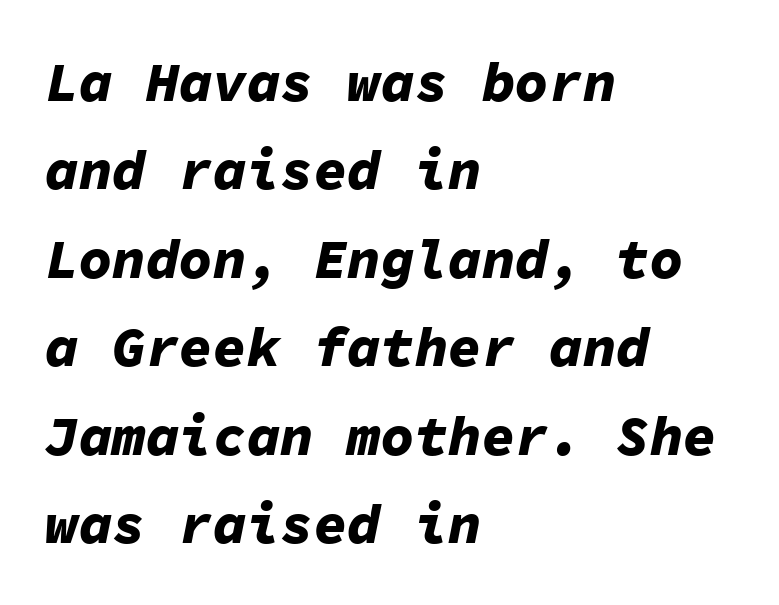
{"italic": "yes", "lean": "right", "slant_degrees": 11, "bold": "yes", "weight": "bold", "width": "normal", "stroke_contrast": "low", "x_height": "medium", "monospaced": "yes", "underline": "no", "align": "left", "line_spacing": "normal", "line_spacing_ratio": 1.58, "letter_spacing": "normal", "letter_spacing_em": 0.0, "glyph_px": 56}
